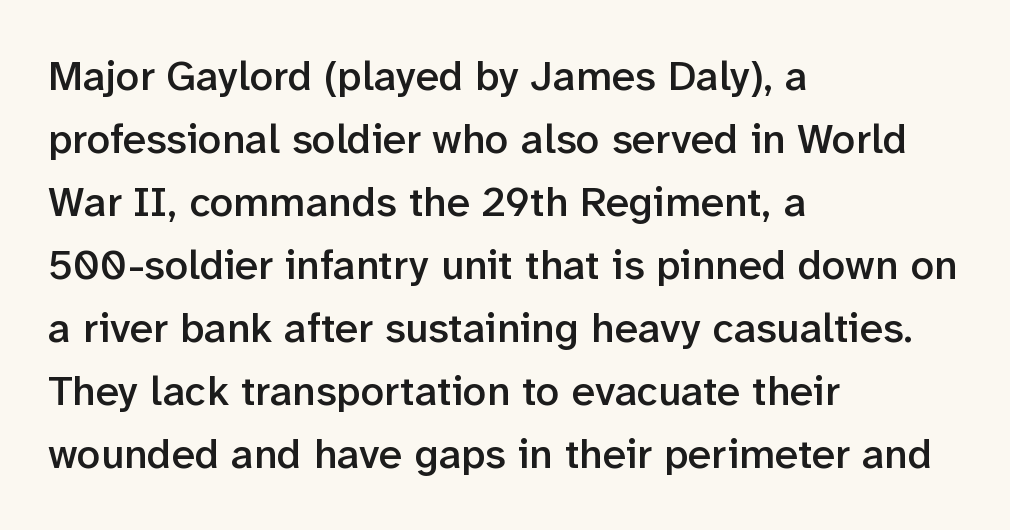
{"serif": "no", "italic": "no", "bold": "semi", "weight": "semibold", "width": "normal", "stroke_contrast": "low", "x_height": "medium", "monospaced": "no", "underline": "no", "align": "left", "line_spacing": "normal", "line_spacing_ratio": 1.5, "letter_spacing": "normal", "letter_spacing_em": 0.0, "glyph_px": 42}
